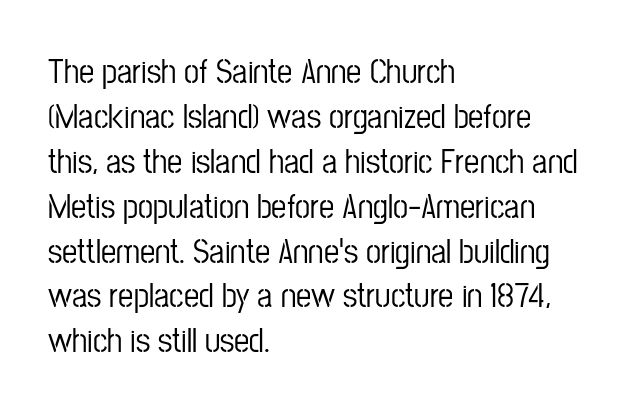
Left-aligned paragraph, ragged on the right. Ordinary non-slanted type is in use. Type style note: lacks serifs. The block of text has a typical density, with ordinary space between rows. Spacing verdict: proportional, widths tailored to each character. Only glyphs here, with clear space below each row.
